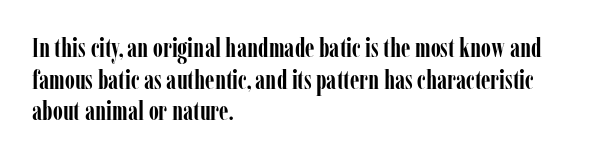
I'd describe the lettering as bold — thick and assertive. Words appear dense and cohesive because spacing is normal. Reading down the block, your eye returns to a fixed left position each line. The lettering holds an erect, upright posture throughout. Descender tails drop into unmarked territory.
